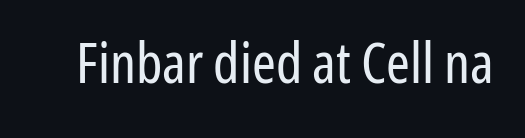
The image shows 57 px regular-weight, condensed sans-serif type, upright; set normal letter spacing, not underlined; low stroke contrast and a medium x-height.
